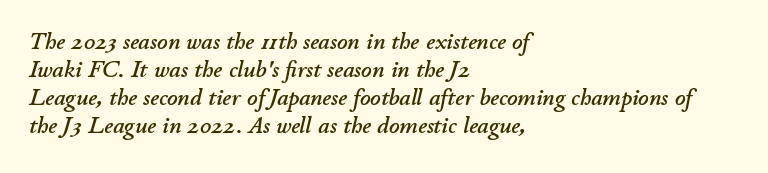
Yep, that's italic — everything's leaning. The rag falls on the right side of this text block. The passage shown has conventional tracking throughout. Unmarked baselines from the first word to the last.
